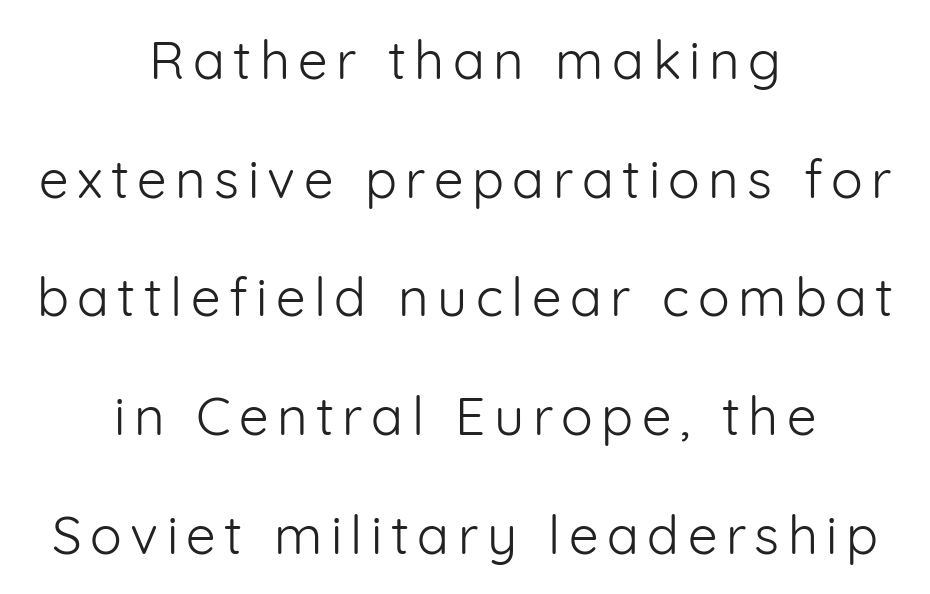
The image shows 53 px light sans-serif type, upright; set centered, loose line spacing (2.24x), not underlined; low stroke contrast and a medium x-height.
